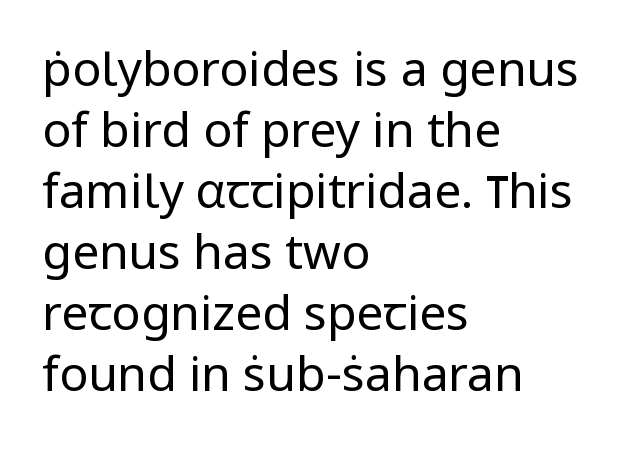
{"serif": "no", "italic": "no", "bold": "no", "weight": "regular", "width": "normal", "stroke_contrast": "low", "x_height": "medium", "monospaced": "no", "underline": "no", "align": "left", "line_spacing": "normal", "line_spacing_ratio": 1.27, "letter_spacing": "normal", "letter_spacing_em": 0.0, "glyph_px": 48}
